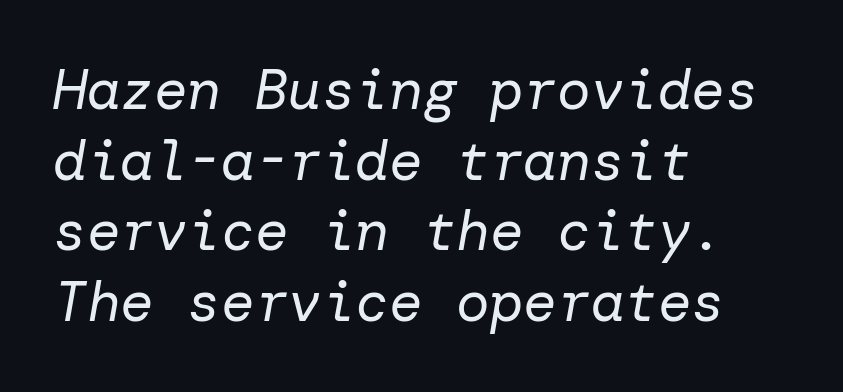
Line starts are locked; line ends wander. Underlining? Definitely not there. Is the stroke heavy? The answer is a plain regular-or-lighter. What stands out about the letter spacing? Nothing — it is the standard amount. The leading is moderate, giving the passage an even texture. Tall strokes in this sample are angled rather than plumb.
